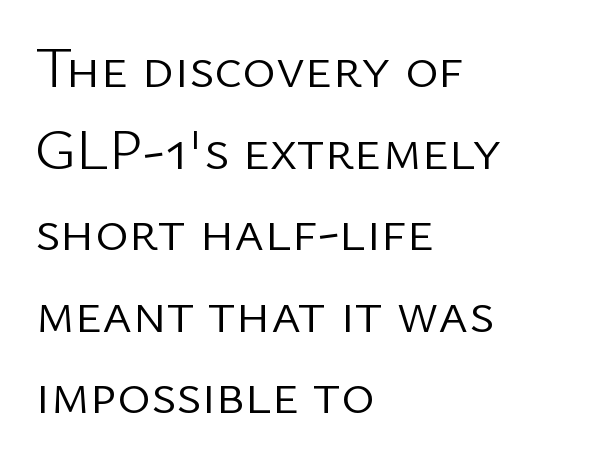
A typesetter would call this leading conventional body-copy spacing. Horizontally, the lines are justified to the leading edge only. The passage shown has conventional tracking throughout. Is this a fixed-width face? No — the glyphs have proportional, varying widths.
